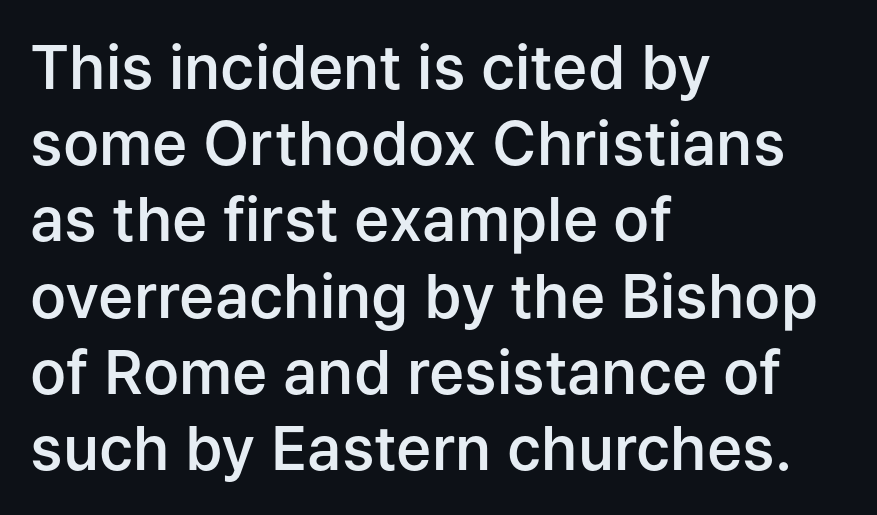
{"serif": "no", "italic": "no", "bold": "semi", "weight": "semibold", "width": "normal", "stroke_contrast": "low", "x_height": "medium", "monospaced": "no", "underline": "no", "align": "left", "line_spacing": "normal", "line_spacing_ratio": 1.27, "letter_spacing": "normal", "letter_spacing_em": 0.0, "glyph_px": 60}
